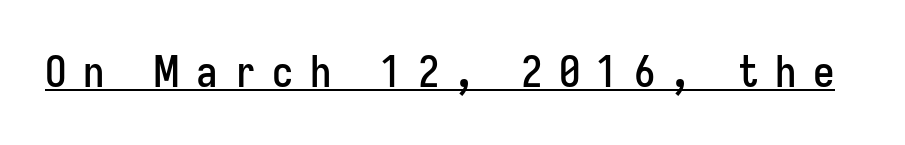
The image shows 43 px condensed sans-serif type, upright; set unusually wide letter spacing (+0.38 em), underlined; low stroke contrast and a medium x-height.
